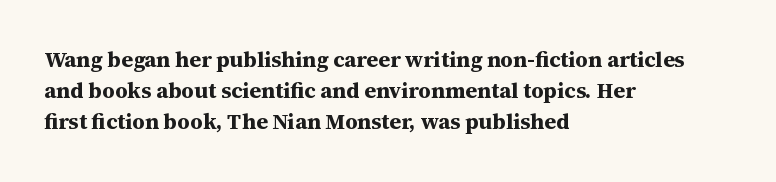
The image shows 22 px bold type, upright; set left-aligned, normal line spacing (1.41x), normal letter spacing, not underlined.
